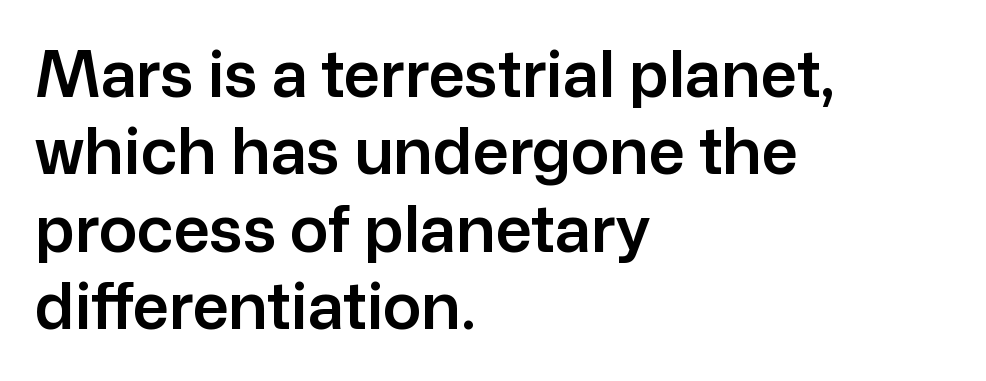
The image shows 64 px sans-serif type, upright; set left-aligned, line spacing 1.21x, normal letter spacing, not underlined; low stroke contrast and a medium x-height.
